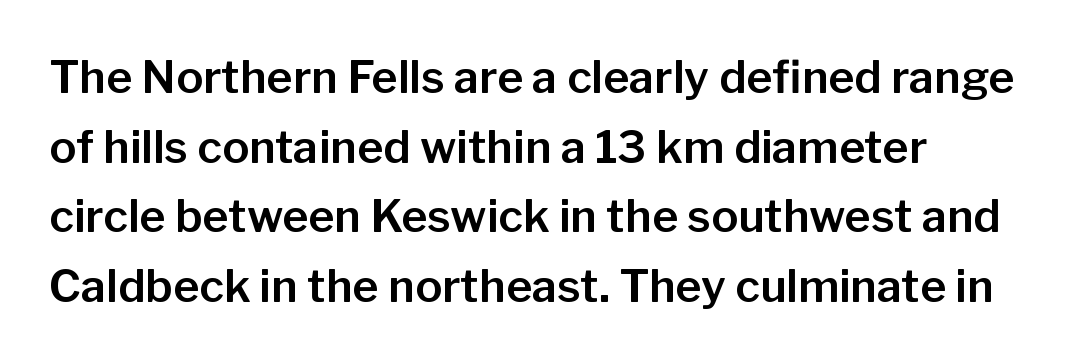
The image shows 45 px sans-serif type, upright; set normal line spacing (1.55x), normal letter spacing, not underlined; low stroke contrast and a medium x-height.
